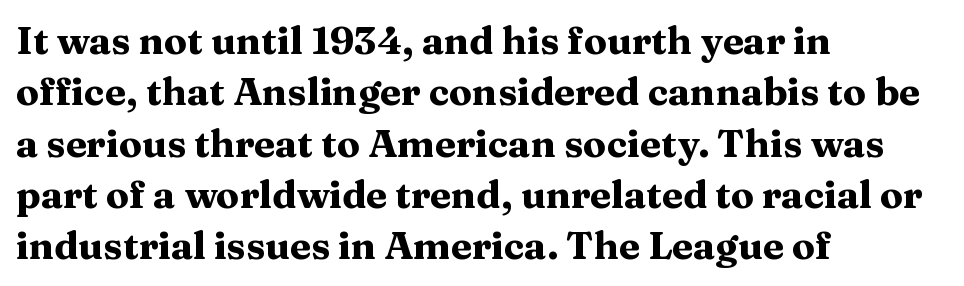
{"serif": "yes", "italic": "no", "bold": "yes", "weight": "heavy", "width": "wide", "stroke_contrast": "medium", "x_height": "medium", "monospaced": "no", "underline": "no", "align": "left", "line_spacing": "normal", "line_spacing_ratio": 1.35, "letter_spacing": "normal", "letter_spacing_em": 0.0, "glyph_px": 38}
